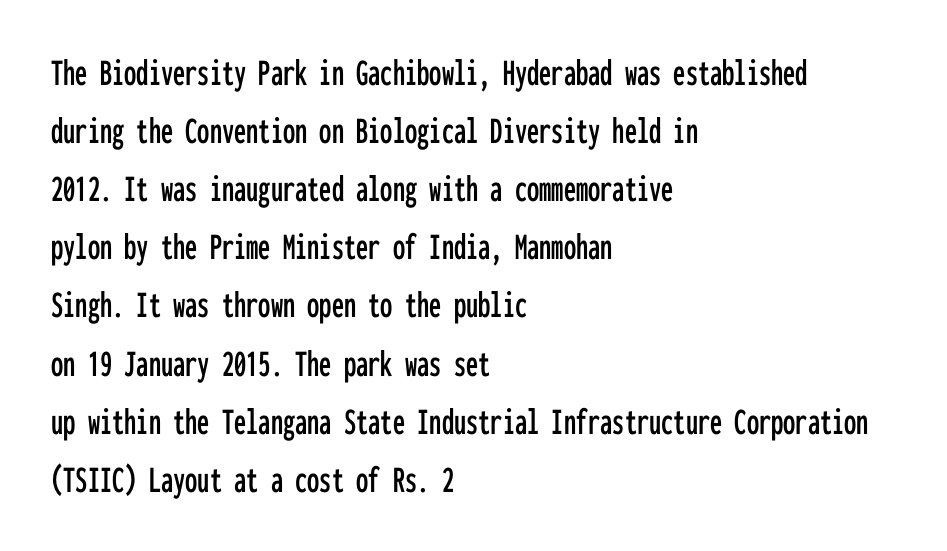
A classic flush-left, rag-right setting is used for this passage. There is no visible air inserted between adjacent glyphs. A sans-serif font was chosen for this passage. Every character here occupies the same horizontal width, giving the sample a typewriter-like rhythm. The specimen reads as upright at a glance. The specimen omits any rule beneath the text block's lines.
